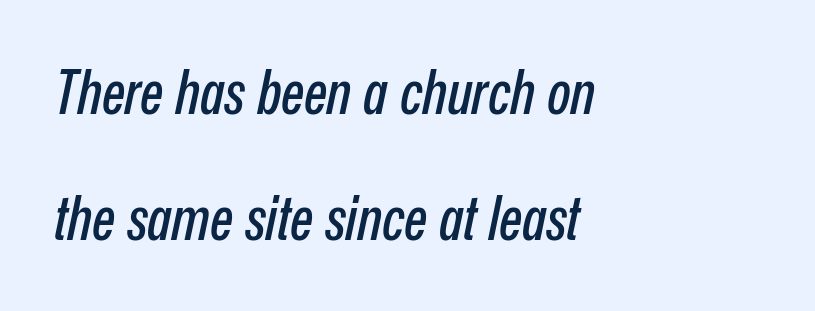
{"italic": "yes", "lean": "right", "slant_degrees": 12, "width": "condensed", "stroke_contrast": "low", "x_height": "medium", "monospaced": "no", "underline": "no", "align": "left", "line_spacing": "loose", "line_spacing_ratio": 2.07, "letter_spacing": "normal", "letter_spacing_em": 0.0, "glyph_px": 61}
